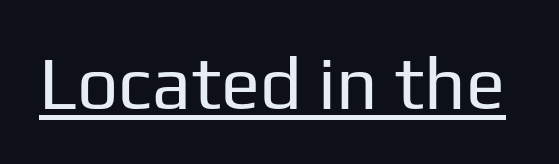
The face used here appears with an underline applied. The strokes are not fattened; the text isn't bold. You can tell from the bare stems that sans-serif type was used. Varying glyph widths throughout — classic text-font behaviour. The axis of the letterforms is exactly vertical. Nothing unusual about the tracking: characters are spaced as the font intends.
